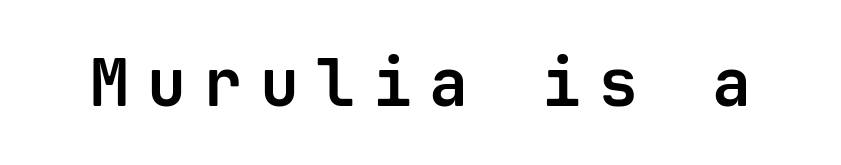
{"serif": "no", "italic": "no", "bold": "yes", "weight": "bold", "width": "normal", "stroke_contrast": "low", "x_height": "medium", "monospaced": "yes", "underline": "no", "letter_spacing": "wide", "letter_spacing_em": 0.27, "glyph_px": 65}
